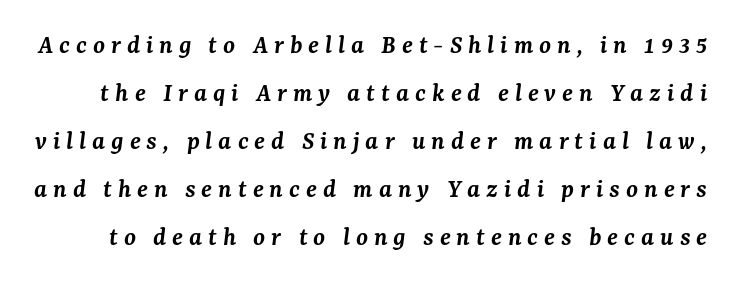
Stroke thickness is moderately raised; the sample reads as semibold. Unmarked baselines from the first word to the last. There is plenty of visible air inserted between adjacent glyphs. The glyphs look as if they've been sheared to an angle.
